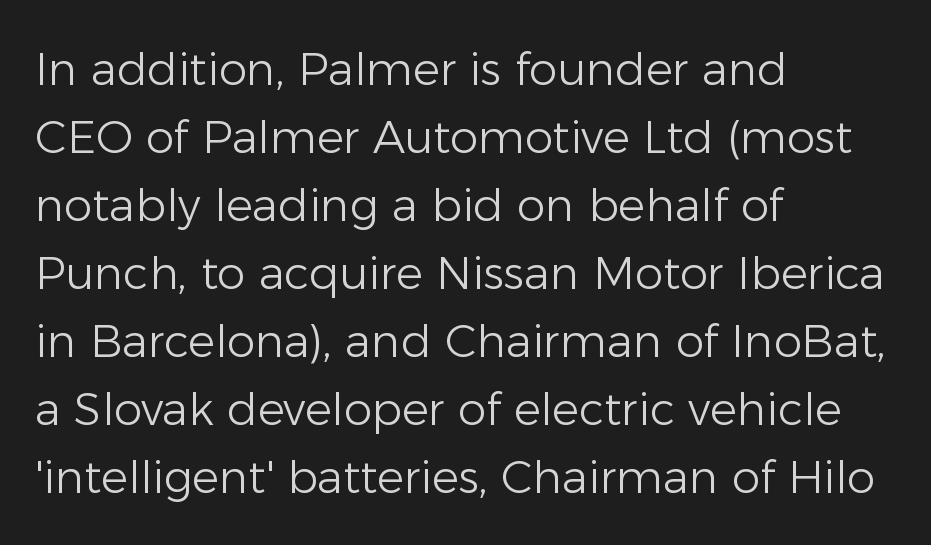
{"serif": "no", "italic": "no", "bold": "no", "weight": "light", "width": "normal", "stroke_contrast": "low", "x_height": "medium", "monospaced": "no", "underline": "no", "align": "left", "line_spacing": "normal", "line_spacing_ratio": 1.51, "letter_spacing": "normal", "letter_spacing_em": 0.0, "glyph_px": 45}
